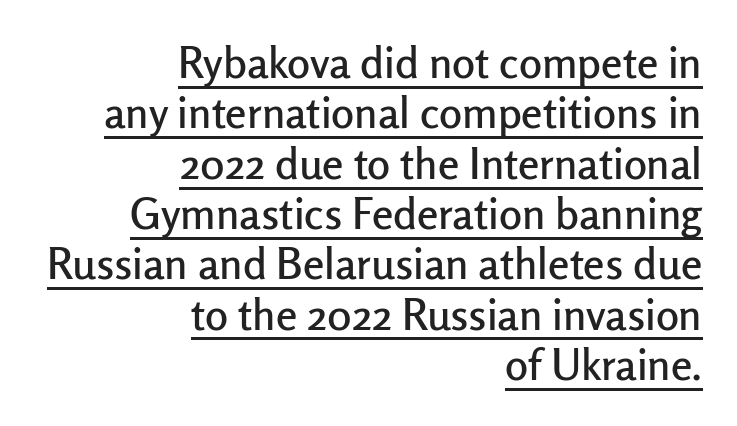
The face used here is proportionally spaced, like ordinary book or web type. Italic? Not at all — the glyphs are vertical. The rendering keeps characters at their native spacing. The passage shown is typeset with a sans-serif family.
